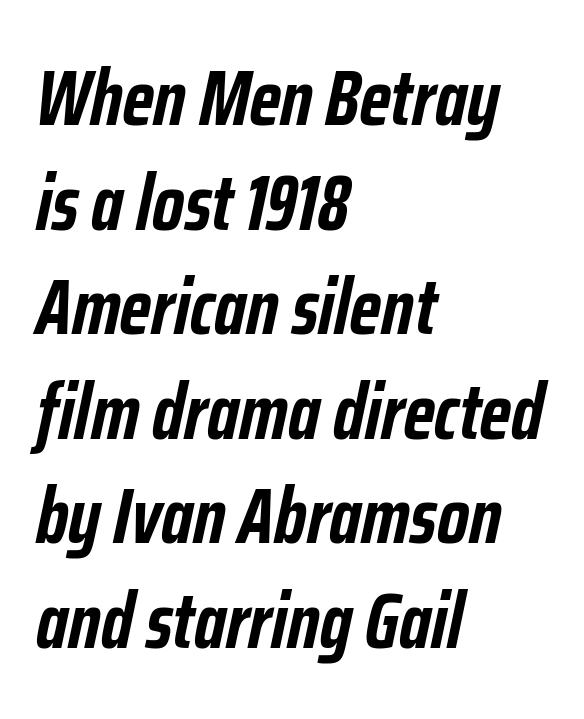
The image shows 78 px semibold, condensed type, italic (leaning right); set left-aligned, normal line spacing (1.34x), normal letter spacing, not underlined; low stroke contrast and a medium x-height.
